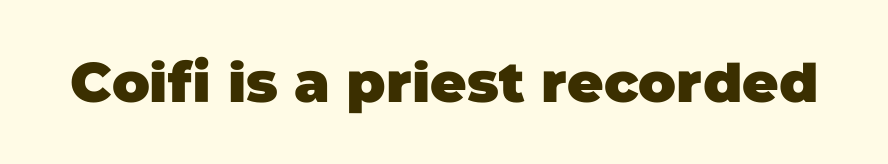
{"serif": "no", "bold": "yes", "weight": "heavy", "width": "normal", "stroke_contrast": "low", "x_height": "large", "monospaced": "no", "underline": "no", "letter_spacing": "normal", "letter_spacing_em": 0.0, "glyph_px": 56}
